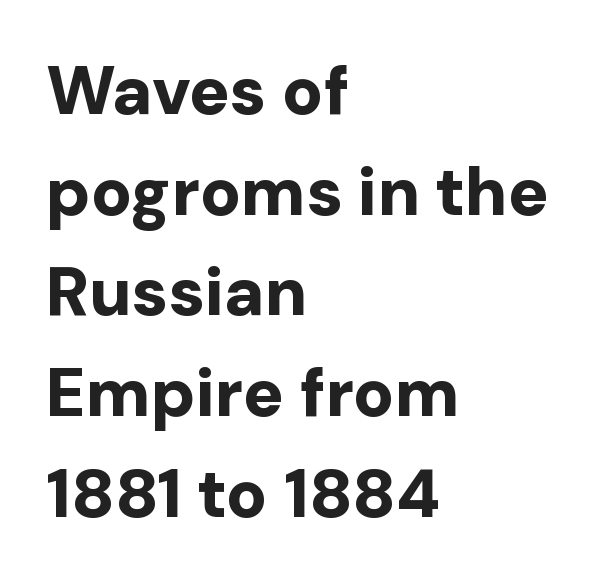
What's the leading like? Ordinary, nothing unusual. What kind of face is this? One without serifs — a sans. Character widths vary here, with narrow letters taking less room than wide ones. A roman cut, with each character standing at attention.
